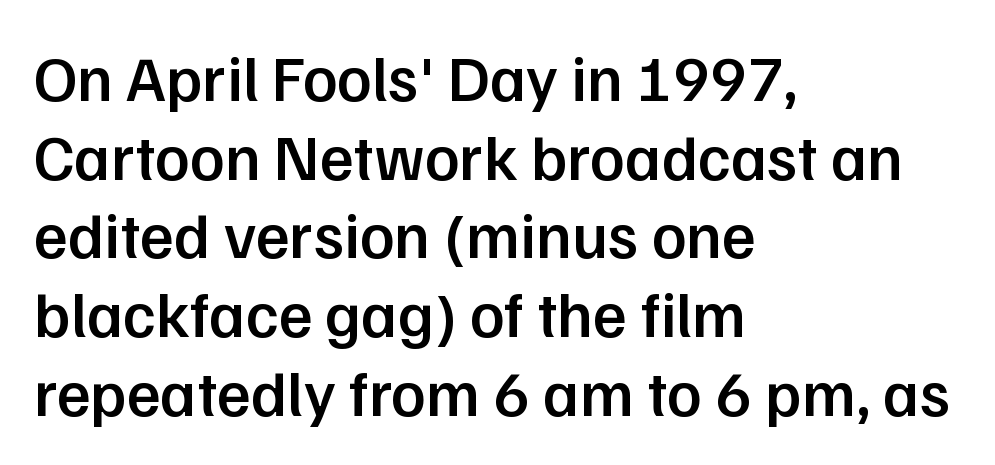
These lines keep a tight, regular rhythm from letter to letter. The lines are quadded left. The specimen reads as upright at a glance. This sample uses a sans-serif face.
